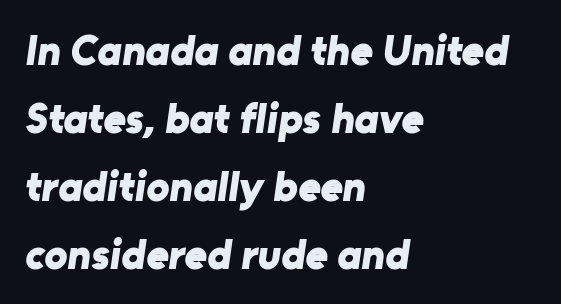
The image shows 43 px bold sans-serif type; set left-aligned, normal line spacing (1.58x), normal letter spacing, not underlined; low stroke contrast and a medium x-height.
